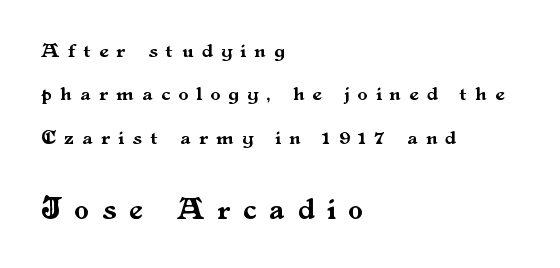
The image shows 30 px serif type, upright; set left-aligned, loose line spacing (2.17x), unusually wide letter spacing (+0.43 em), not underlined; the second (bottom) block is 1.5x larger; medium stroke contrast and a small x-height.
